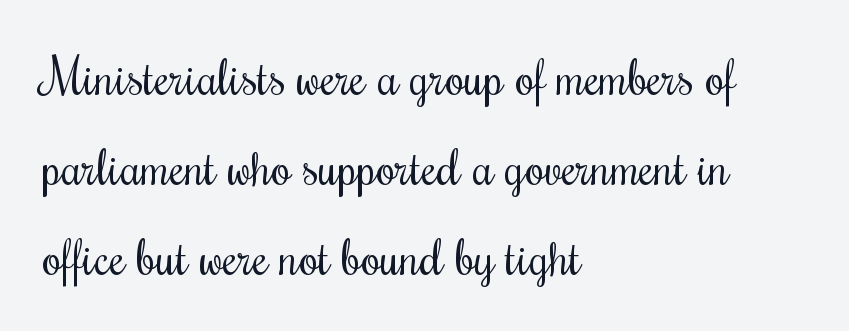
{"bold": "no", "weight": "regular", "width": "condensed", "stroke_contrast": "medium", "x_height": "small", "monospaced": "no", "underline": "no", "align": "left", "line_spacing_ratio": 1.8, "letter_spacing": "normal", "letter_spacing_em": 0.0, "glyph_px": 50}
